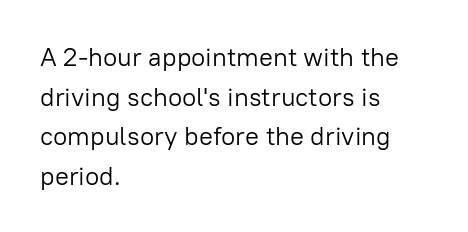
The image shows 26 px text type, upright; set left-aligned, normal line spacing (1.52x), normal letter spacing, not underlined.
